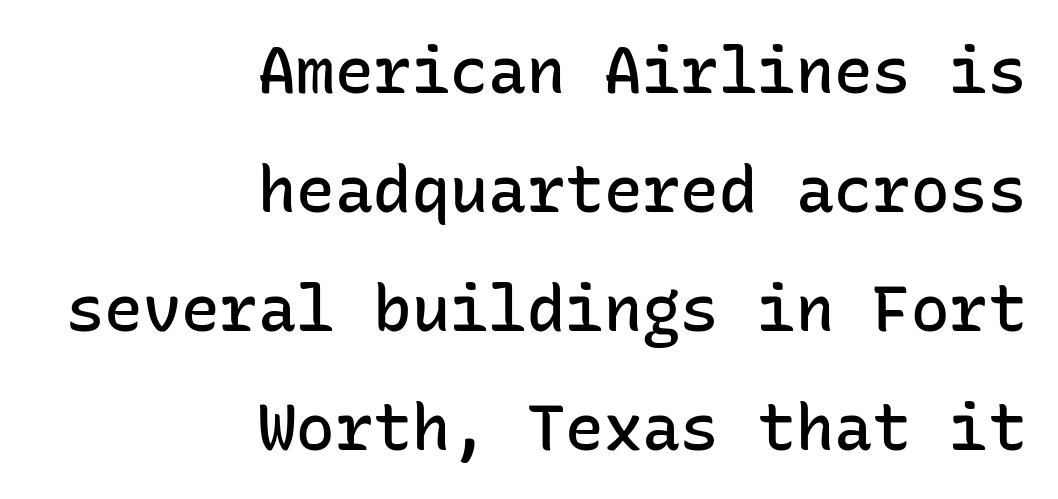
Q: Is the text bold? A: Semi-bold.
Q: Is the text italic (slanted)? A: No, it is upright.
Q: Is the typeface a serif or a sans-serif typeface? A: Sans-serif.
Q: Is the text underlined? A: No.
Q: How is the paragraph aligned? A: Right-aligned.
Q: Is the spacing between letters normal or unusually wide? A: Normal.
Q: Width (condensed, normal, or wide)? A: Normal.
Q: Stroke contrast? A: Low.
Q: x-height? A: Medium.
Q: Monospaced? A: Yes.
